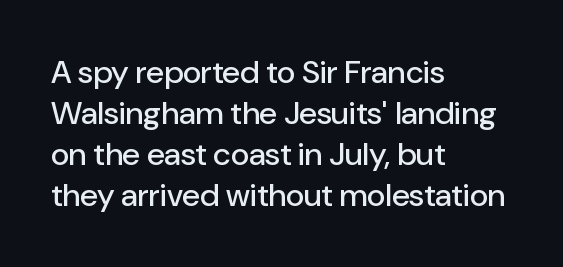
Reading down the block, your eye returns to a fixed left position each line. The rendering shows plain stroke endings on the letterforms — a sans-serif design. The passage shown is typed in a proportional face where columns would drift. It's the straight-up-and-down kind of type.
